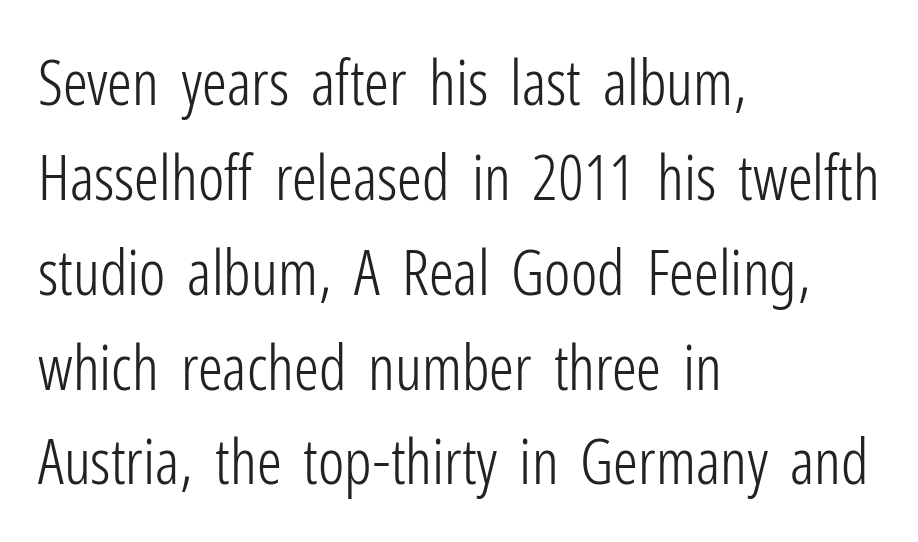
Q: Is the text bold? A: No.
Q: Is the text italic (slanted)? A: No, it is upright.
Q: Is the typeface a serif or a sans-serif typeface? A: Sans-serif.
Q: Is the text underlined? A: No.
Q: How is the paragraph aligned? A: Left-aligned.
Q: Is the spacing between letters normal or unusually wide? A: Normal.
Q: Is the spacing between lines tight, normal or loose? A: Normal.
Q: Width (condensed, normal, or wide)? A: Condensed.
Q: Stroke contrast? A: Low.
Q: x-height? A: Medium.
Q: Monospaced? A: No.
